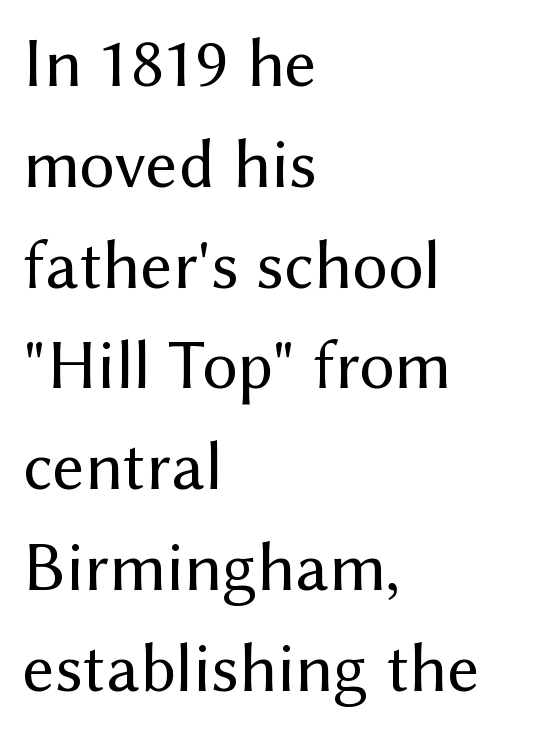
The image shows 70 px regular-weight sans-serif type, upright; set left-aligned, normal line spacing (1.44x), normal letter spacing, not underlined; medium stroke contrast and a medium x-height.
